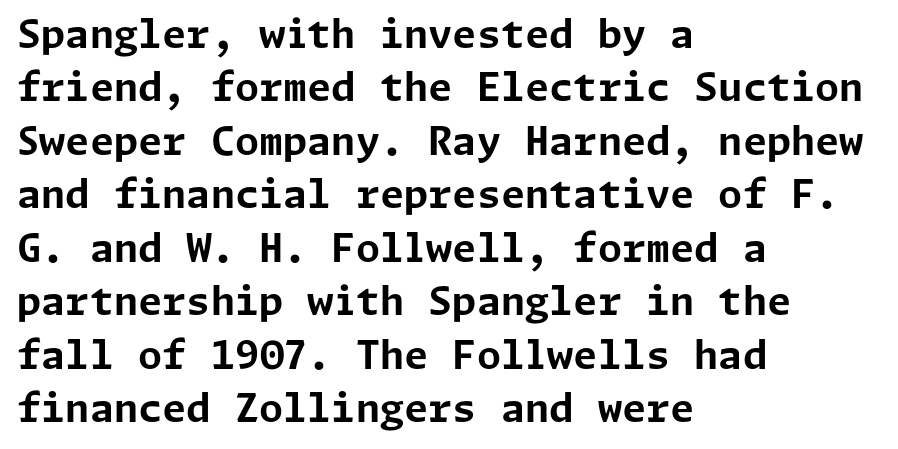
Underlining? Definitely not there. The face used here has the dense, thick strokes of a bold. Each new line begins a customary step beneath the previous one. A typesetter would label this face a sans.
